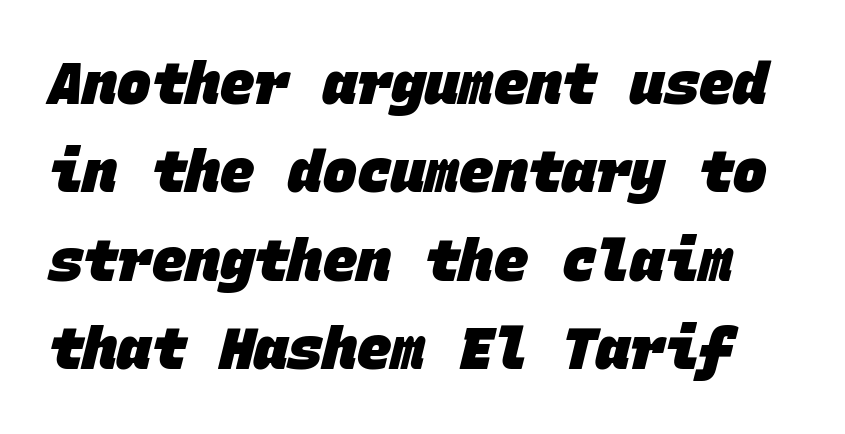
Q: Is the text bold? A: Yes.
Q: Is the typeface a serif or a sans-serif typeface? A: Sans-serif.
Q: Is the text underlined? A: No.
Q: Is the spacing between letters normal or unusually wide? A: Normal.
Q: Is the spacing between lines tight, normal or loose? A: Normal.
Q: Width (condensed, normal, or wide)? A: Normal.
Q: Stroke contrast? A: Low.
Q: x-height? A: Large.
Q: Monospaced? A: Yes.
